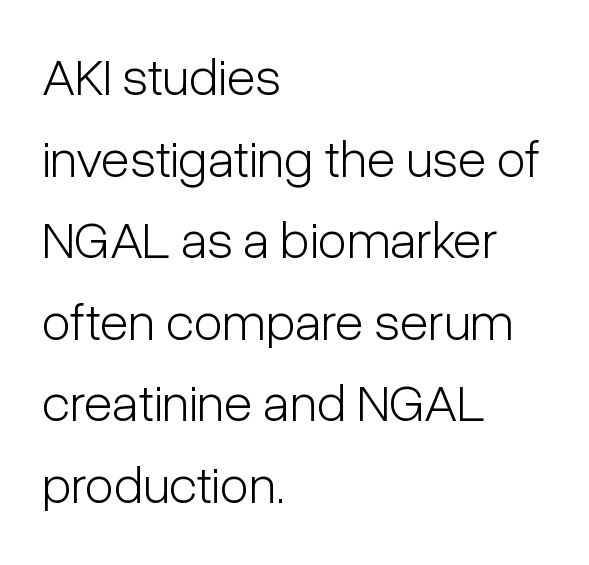
{"serif": "no", "italic": "no", "bold": "no", "weight": "light", "width": "condensed", "stroke_contrast": "low", "x_height": "medium", "monospaced": "no", "underline": "no", "align": "left", "line_spacing": "normal", "line_spacing_ratio": 1.54, "letter_spacing": "normal", "letter_spacing_em": 0.0, "glyph_px": 53}
